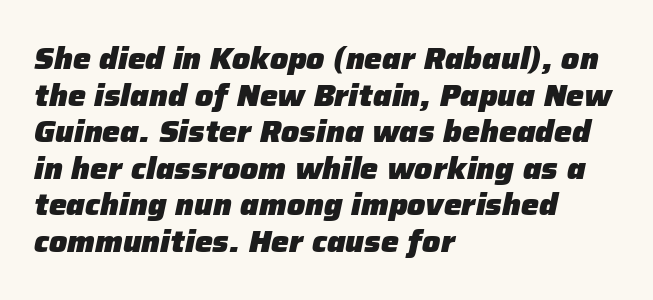
The image shows 30 px heavy type, italic (leaning right); set left-aligned, line spacing 1.22x, normal letter spacing, not underlined; low stroke contrast and a medium x-height.
